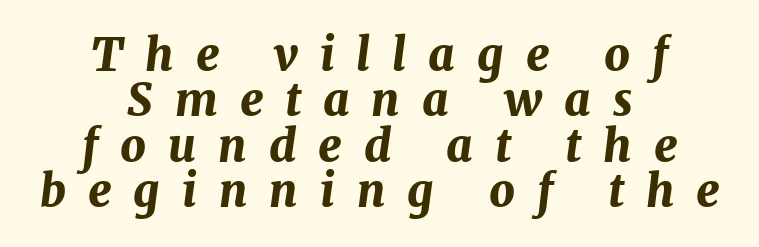
Q: Is the text bold? A: Yes.
Q: Is the text italic (slanted)? A: Yes, it leans right by about 7 degrees.
Q: Is the text underlined? A: No.
Q: How is the paragraph aligned? A: Centered.
Q: Is the spacing between letters normal or unusually wide? A: Unusually wide.
Q: Is the spacing between lines tight, normal or loose? A: Tight.
Q: Width (condensed, normal, or wide)? A: Normal.
Q: Stroke contrast? A: Medium.
Q: x-height? A: Medium.
Q: Monospaced? A: No.
